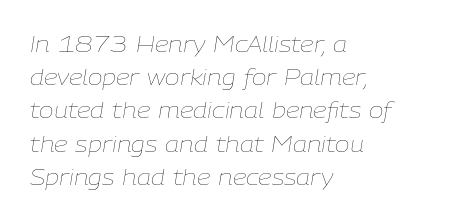
The strokes are not fattened; the text isn't bold. Just letters on the line, the space beneath them empty. Horizontal bands of white between lines are of average thickness. Reading down the block, your eye returns to a fixed left position each line. Look at the tracking — it's just the regular setting, nothing added. Rendered with sloped, italic letterforms.
